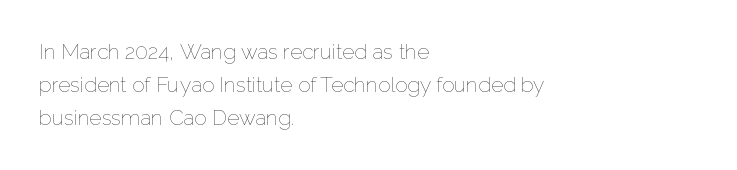
{"italic": "no", "bold": "no", "underline": "no", "align": "left", "line_spacing": "normal", "line_spacing_ratio": 1.58, "letter_spacing": "normal", "letter_spacing_em": 0.0, "glyph_px": 21}
